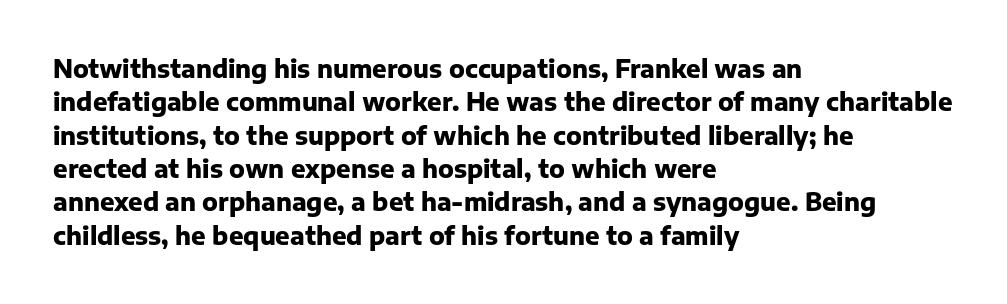
Q: Is the text bold? A: Yes.
Q: Is the text italic (slanted)? A: No, it is upright.
Q: Is the text underlined? A: No.
Q: How is the paragraph aligned? A: Left-aligned.
Q: Is the spacing between letters normal or unusually wide? A: Normal.
Q: Is the spacing between lines tight, normal or loose? A: Normal.
